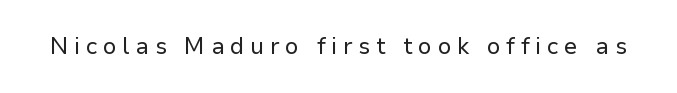
The image shows 23 px text type, upright; set unusually wide letter spacing (+0.24 em), not underlined.
